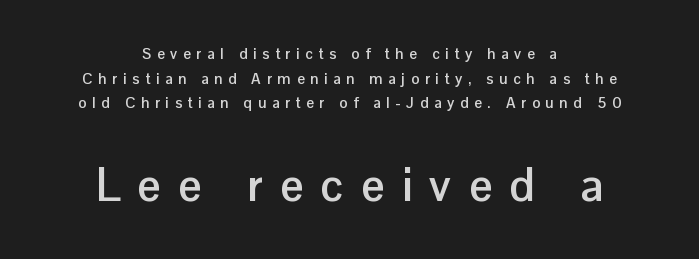
{"serif": "no", "italic": "no", "bold": "yes", "weight": "semibold", "width": "normal", "stroke_contrast": "low", "x_height": "medium", "monospaced": "no", "underline": "no", "align": "center", "line_spacing": "normal", "line_spacing_ratio": 1.64, "letter_spacing": "wide", "letter_spacing_em": 0.38, "larger_block": "second", "size_ratio": 3.07, "glyph_px": 46}
